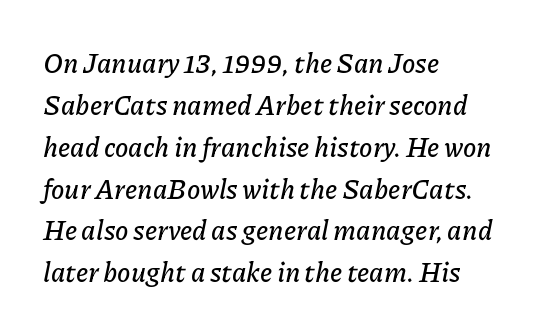
The compositor pushed each line to the left boundary. There's an unmistakable incline to the writing here. A typesetter would call this zero additional tracking. Does the leading feel generous? No, just average.
